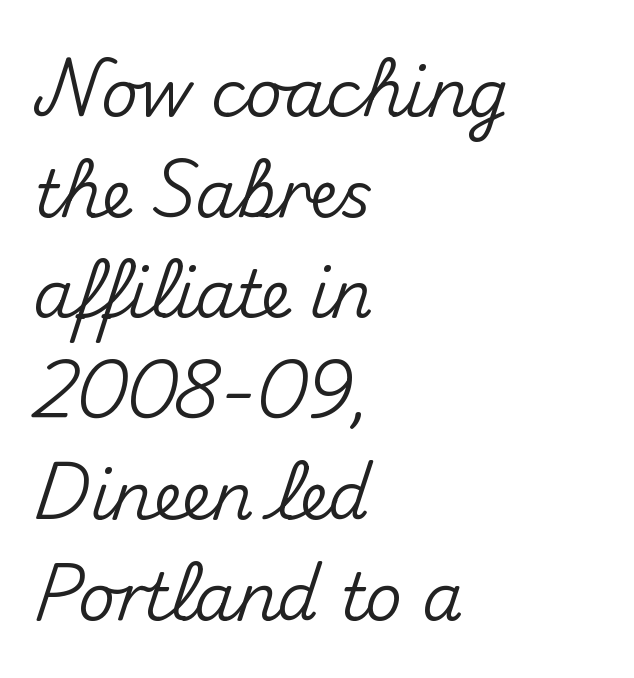
What's the leading like? Ordinary, nothing unusual. Tracking here is standard; glyphs follow each other at the usual distance. The area under the type is left untouched. The passage shown is typeset with a sans-serif family. All the whitespace from short lines collects on the right.
